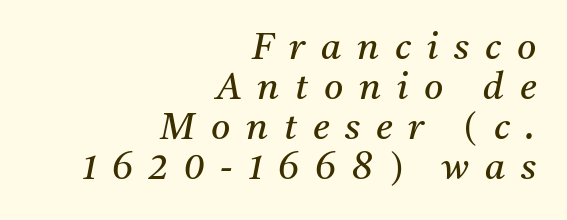
The image shows 37 px regular-weight serif type, italic (leaning right); set right-aligned, tight line spacing (1.08x), unusually wide letter spacing (+0.43 em), not underlined; medium stroke contrast and a medium x-height.
